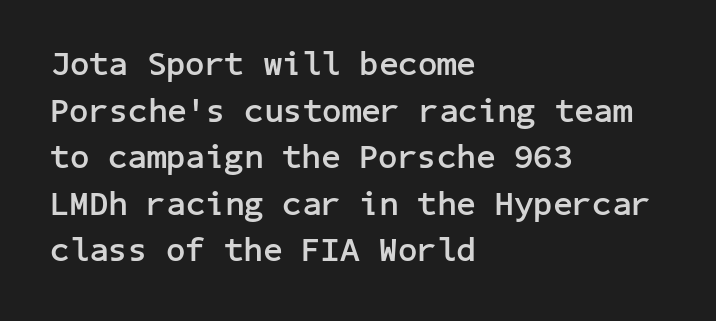
{"serif": "no", "italic": "no", "bold": "yes", "weight": "semibold", "width": "normal", "stroke_contrast": "low", "x_height": "medium", "underline": "no", "align": "left", "line_spacing": "normal", "line_spacing_ratio": 1.37, "letter_spacing": "normal", "letter_spacing_em": 0.0, "glyph_px": 34}
